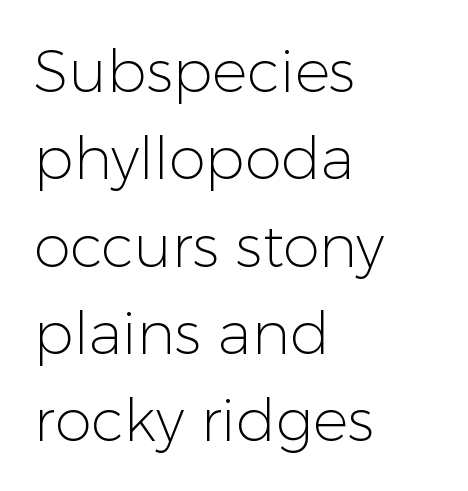
The image shows 59 px light sans-serif type, upright; set left-aligned, normal line spacing (1.48x), normal letter spacing, not underlined; low stroke contrast and a medium x-height.
